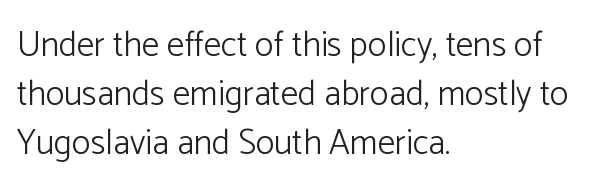
{"serif": "no", "italic": "no", "bold": "no", "weight": "light", "width": "normal", "stroke_contrast": "low", "x_height": "medium", "monospaced": "no", "underline": "no", "align": "left", "line_spacing": "normal", "line_spacing_ratio": 1.4, "letter_spacing": "normal", "letter_spacing_em": 0.0, "glyph_px": 35}
